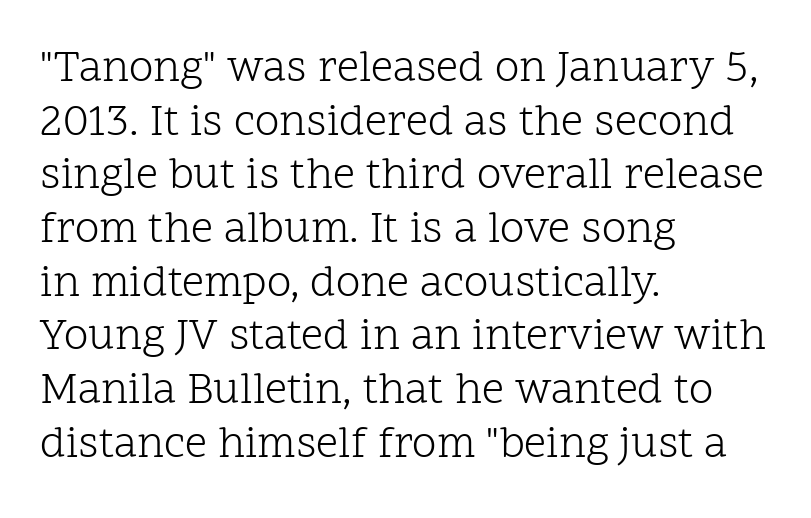
Note the varied advance widths — an 'i' is clearly narrower than an 'm'. Teacher's note: observe the even left margin — that is flush-left alignment. In terms of posture, this sample is upright. Honestly, the letter spacing is just normal — you wouldn't notice it.
